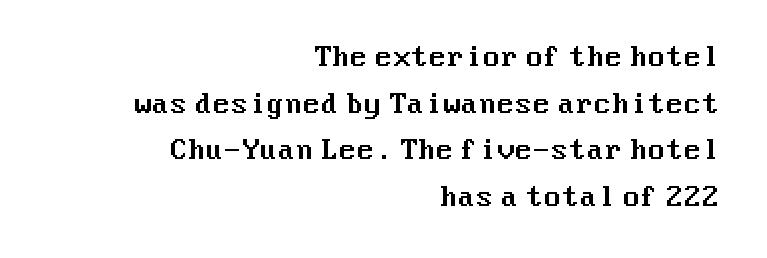
Unlike italic type, these characters show no tilt at all. Anything drawn beneath the words? Only blank space. These lines keep a tight, regular rhythm from letter to letter. Caption: multi-line text, flush right, ragged left.
